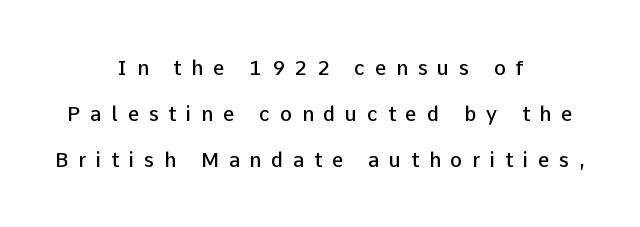
The letters stand upright; this is a roman face. Compared with a flush-left layout, this one balances lines on the center instead. These lines carry some extra weight — a demibold, not a full bold. Vertically, the passage feels expansive, rows floating well apart. The glyphs are unaccompanied by any horizontal stroke below them.
